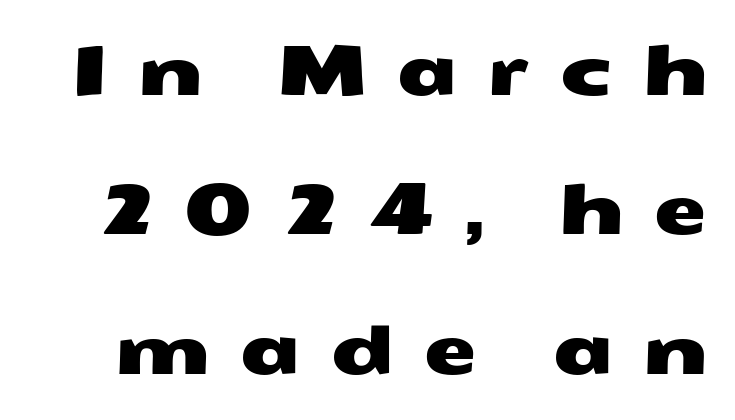
Compared with typical body copy, the letter spacing here is much looser. Words float on clear page, feet unadorned. Character widths vary here, with narrow letters taking less room than wide ones. How would I describe the line gaps? Wide and relaxed. Are there feet on the stems? There aren't — it's a sans.
